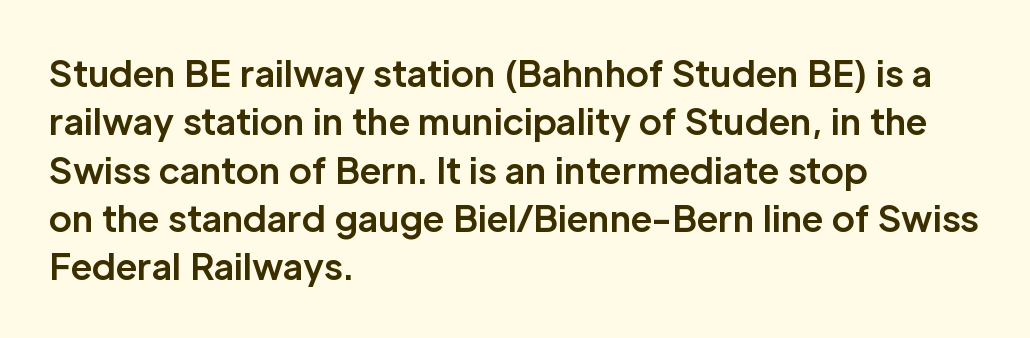
The image shows 35 px bold sans-serif type, upright; set left-aligned, normal line spacing (1.38x), normal letter spacing, not underlined; low stroke contrast and a medium x-height.
